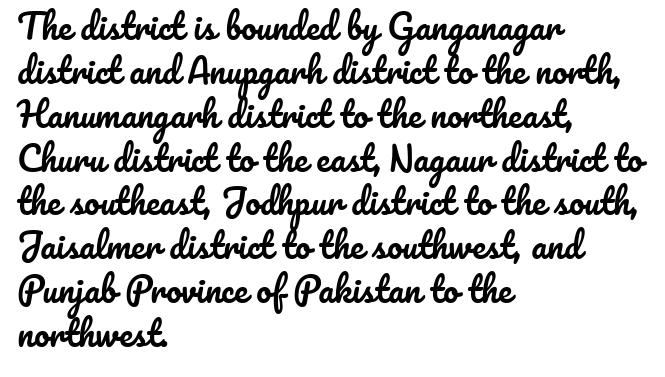
The image shows 34 px text type; set left-aligned, normal line spacing (1.29x), normal letter spacing, not underlined; low stroke contrast and a small x-height.
